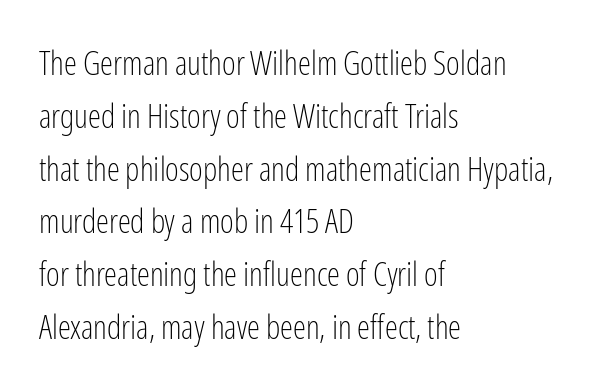
The image shows 33 px light, condensed sans-serif type, upright; set left-aligned, normal line spacing (1.6x), normal letter spacing, not underlined; low stroke contrast and a medium x-height.
